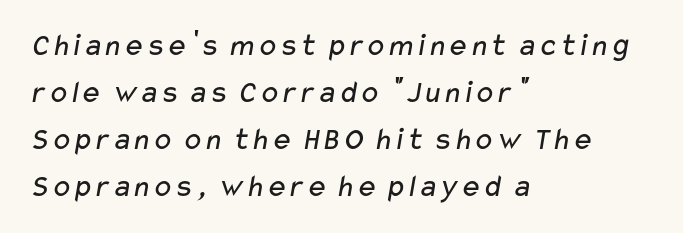
Q: Is the text bold? A: No.
Q: Is the typeface a serif or a sans-serif typeface? A: Sans-serif.
Q: Is the text underlined? A: No.
Q: How is the paragraph aligned? A: Left-aligned.
Q: Is the spacing between letters normal or unusually wide? A: Normal.
Q: Is the spacing between lines tight, normal or loose? A: Normal.
Q: Width (condensed, normal, or wide)? A: Wide.
Q: Stroke contrast? A: Low.
Q: x-height? A: Medium.
Q: Monospaced? A: No.
